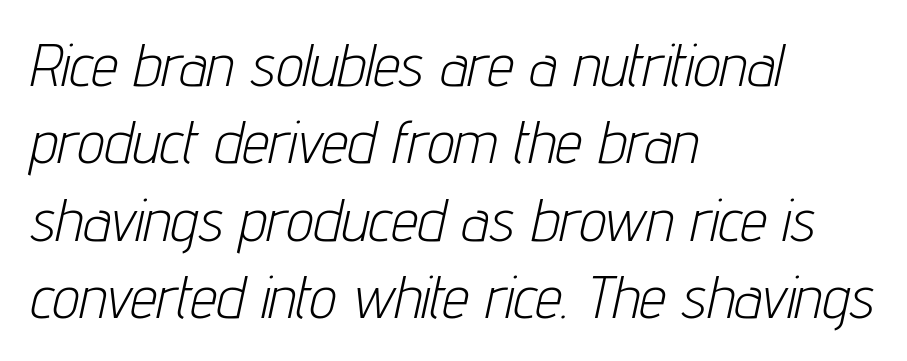
Q: Is the text bold? A: No.
Q: Is the text italic (slanted)? A: Yes, it leans right by about 12 degrees.
Q: Is the text underlined? A: No.
Q: How is the paragraph aligned? A: Left-aligned.
Q: Is the spacing between letters normal or unusually wide? A: Normal.
Q: Is the spacing between lines tight, normal or loose? A: Normal.
Q: Width (condensed, normal, or wide)? A: Condensed.
Q: Stroke contrast? A: Low.
Q: x-height? A: Medium.
Q: Monospaced? A: No.
